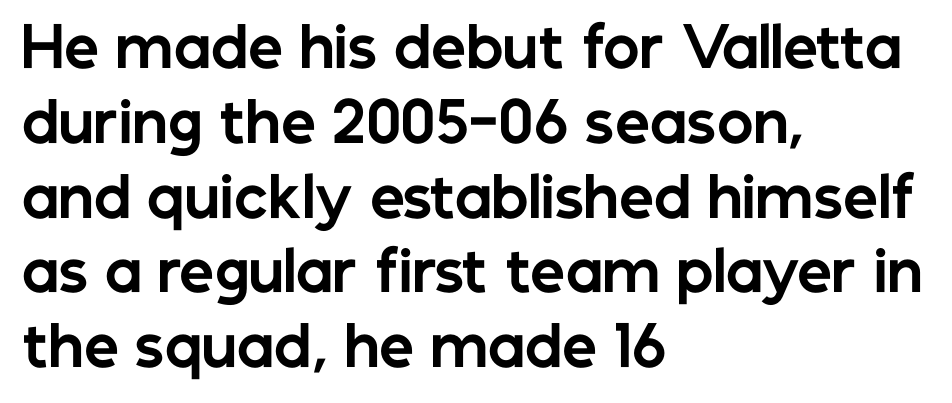
Q: Is the text bold? A: Yes.
Q: Is the text italic (slanted)? A: No, it is upright.
Q: Is the typeface a serif or a sans-serif typeface? A: Sans-serif.
Q: Is the text underlined? A: No.
Q: How is the paragraph aligned? A: Left-aligned.
Q: Is the spacing between letters normal or unusually wide? A: Normal.
Q: Is the spacing between lines tight, normal or loose? A: Normal.
Q: Width (condensed, normal, or wide)? A: Normal.
Q: Stroke contrast? A: Low.
Q: x-height? A: Medium.
Q: Monospaced? A: No.
